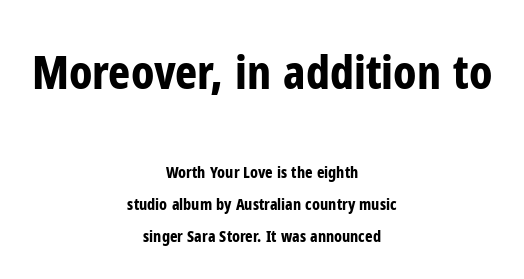
You could not count columns in this text — the font is proportionally spaced. Caption: bold face, heavy strokes. Upright lettering throughout. Are there feet on the stems? There aren't — it's a sans.
